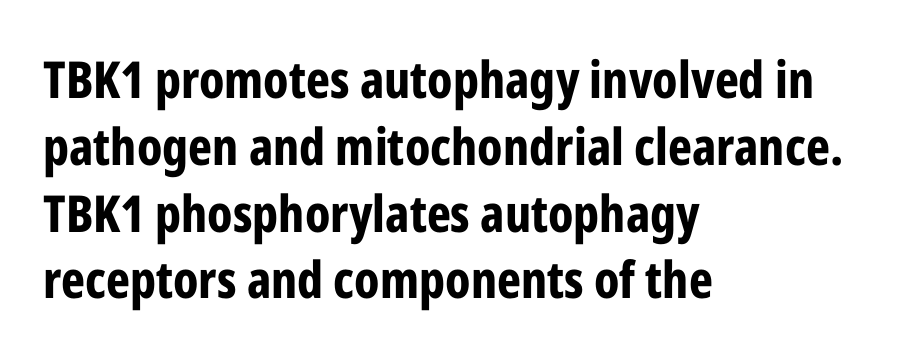
Q: Is the text bold? A: Yes.
Q: Is the text italic (slanted)? A: No, it is upright.
Q: Is the typeface a serif or a sans-serif typeface? A: Sans-serif.
Q: Is the text underlined? A: No.
Q: How is the paragraph aligned? A: Left-aligned.
Q: Is the spacing between letters normal or unusually wide? A: Normal.
Q: Is the spacing between lines tight, normal or loose? A: Normal.
Q: Width (condensed, normal, or wide)? A: Condensed.
Q: Stroke contrast? A: Low.
Q: x-height? A: Medium.
Q: Monospaced? A: No.
